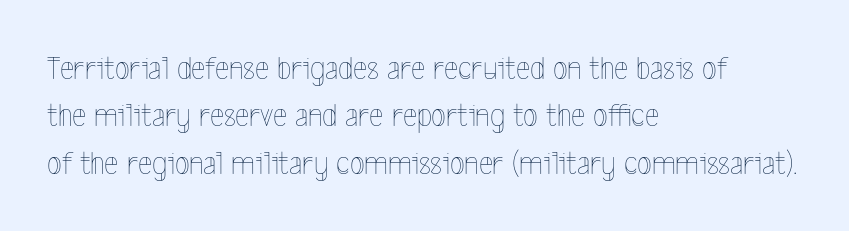
A typesetter would call this proportional, since set widths differ per character. In CSS terms this would be text-align: left. Compared with typical paragraphs, the rows here are spaced about the same. The horizontal fit of the characters is conventional and even.
